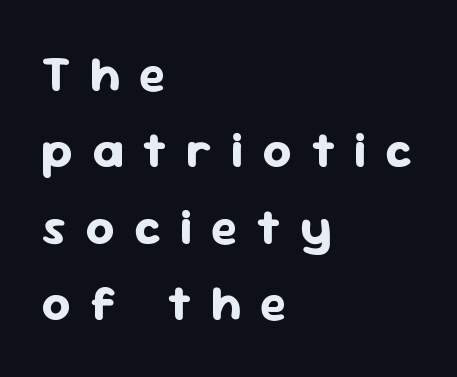
The image shows 50 px bold sans-serif type, upright; set left-aligned, normal line spacing (1.53x), unusually wide letter spacing (+0.38 em), not underlined; low stroke contrast and a medium x-height.
